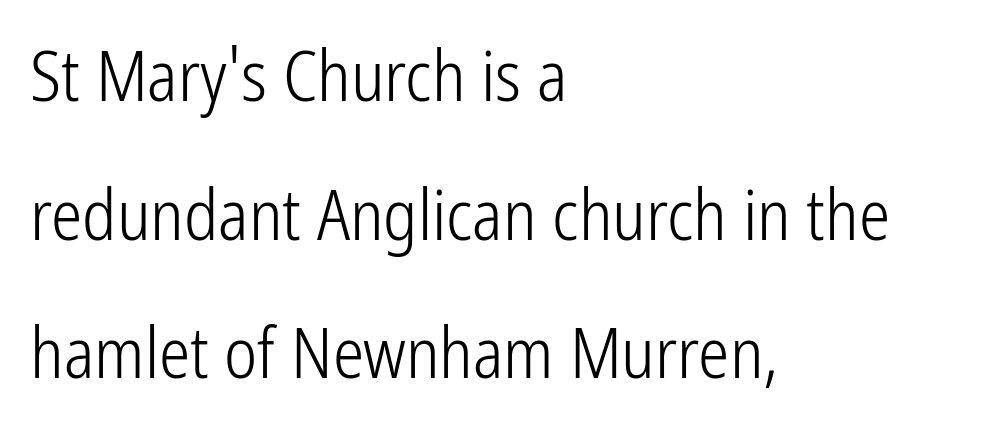
Unlike a traditional serif, this face leaves its strokes unadorned. Proportional: the letters do not fall into vertical columns. Notice how the passage keeps a crisp vertical edge on the left only. Unmarked baselines from the first word to the last. The type is set solid horizontally, with unmodified tracking. A quiet, ordinary-to-light weight characterises the typeface.
